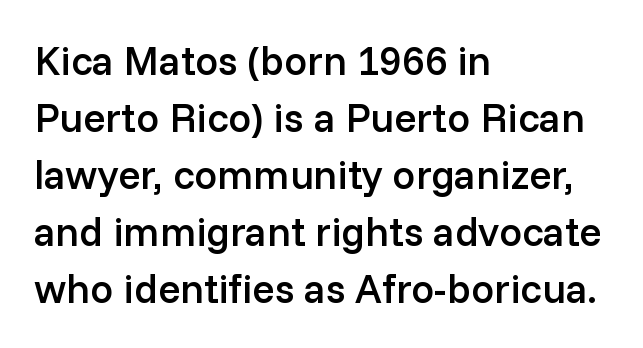
The space directly below the letters is spotless. Words appear dense and cohesive because spacing is normal. Set as a demibold, roughly 600 on the weight scale. Does the type have serifs? No, each stem ends abruptly. Vertical spacing — default. It's the straight-up-and-down kind of type.
